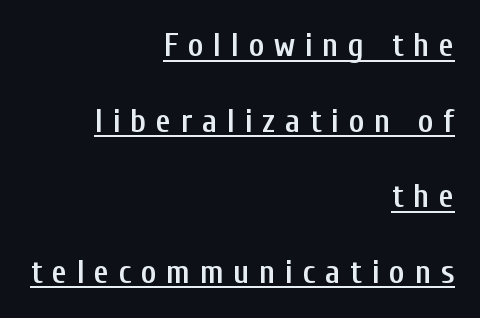
Italic: no, the glyphs are upright roman. The horizontal fit of the characters is loose and conspicuously gappy. Line spacing here is loose. A somewhat darkened texture: the type is semibold rather than bold. A sans-serif font was chosen for this passage. Varying glyph widths throughout — classic text-font behaviour.
